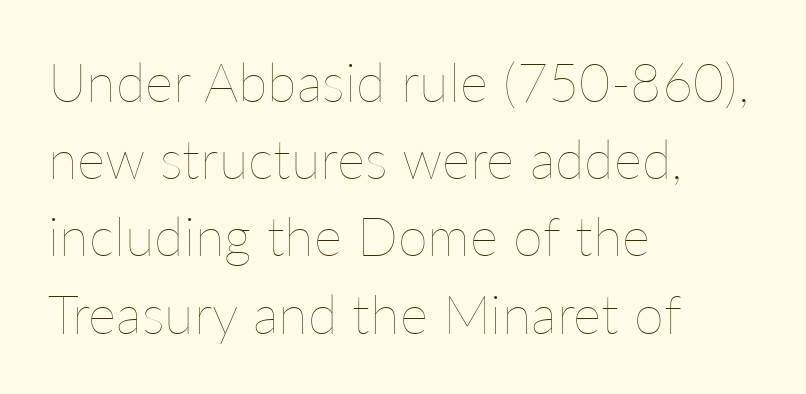
The image shows 54 px thin type, upright; set left-aligned, normal line spacing (1.43x), normal letter spacing, not underlined; low stroke contrast and a medium x-height.
